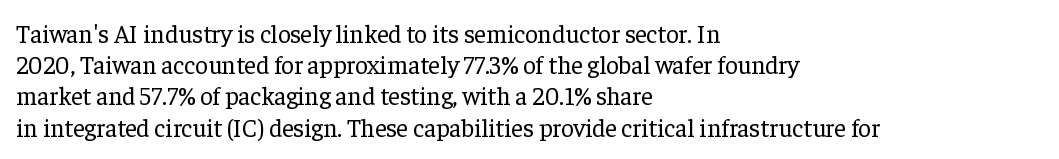
The image shows 25 px text type, upright; set left-aligned, normal line spacing (1.25x), normal letter spacing, not underlined.
